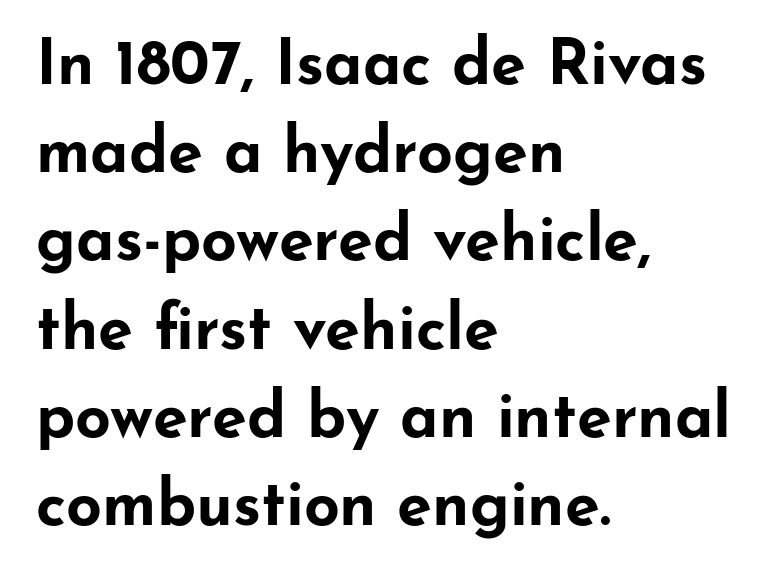
Q: Is the text bold? A: Yes.
Q: Is the text italic (slanted)? A: No, it is upright.
Q: Is the typeface a serif or a sans-serif typeface? A: Sans-serif.
Q: Is the text underlined? A: No.
Q: How is the paragraph aligned? A: Left-aligned.
Q: Is the spacing between letters normal or unusually wide? A: Normal.
Q: Is the spacing between lines tight, normal or loose? A: Normal.
Q: Width (condensed, normal, or wide)? A: Wide.
Q: Stroke contrast? A: Low.
Q: x-height? A: Small.
Q: Monospaced? A: No.
